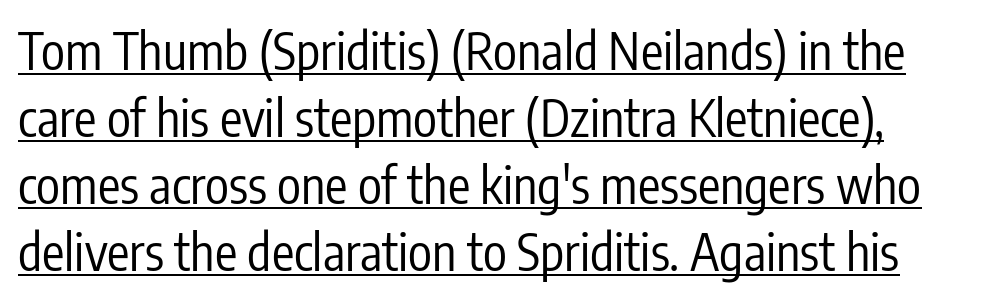
{"serif": "no", "italic": "no", "bold": "no", "weight": "regular", "width": "condensed", "stroke_contrast": "low", "x_height": "medium", "monospaced": "no", "underline": "yes", "line_spacing": "normal", "line_spacing_ratio": 1.34, "letter_spacing": "normal", "letter_spacing_em": 0.0, "glyph_px": 50}
